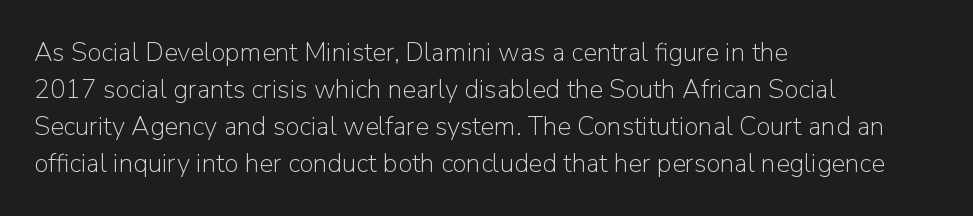
Q: Is the text bold? A: No.
Q: Is the text italic (slanted)? A: No, it is upright.
Q: Is the text underlined? A: No.
Q: How is the paragraph aligned? A: Left-aligned.
Q: Is the spacing between letters normal or unusually wide? A: Normal.
Q: Is the spacing between lines tight, normal or loose? A: Normal.
